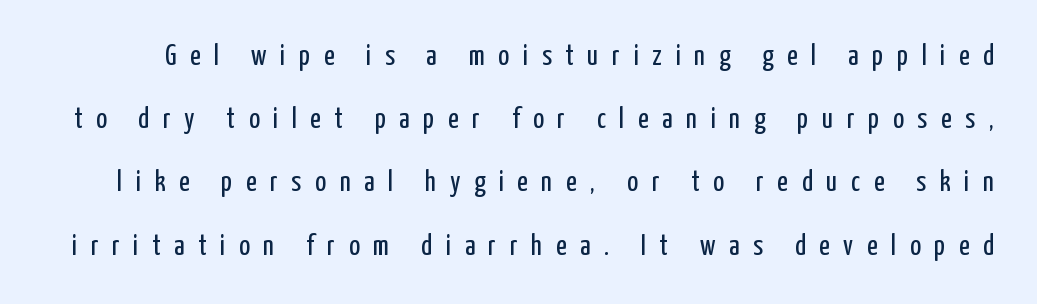
{"serif": "no", "italic": "no", "bold": "no", "weight": "regular", "width": "condensed", "stroke_contrast": "low", "x_height": "medium", "monospaced": "no", "underline": "no", "line_spacing": "loose", "line_spacing_ratio": 2.18, "letter_spacing": "wide", "letter_spacing_em": 0.47, "glyph_px": 29}
